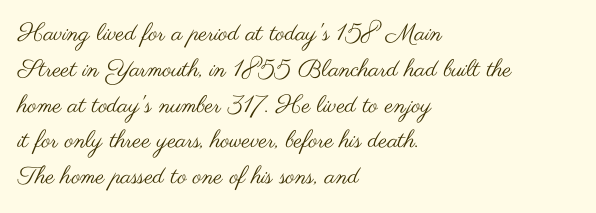
The setting favours the left margin, as ordinary paragraphs usually do. Letter spacing: default. No chunkiness to these letters — they're not bold.
